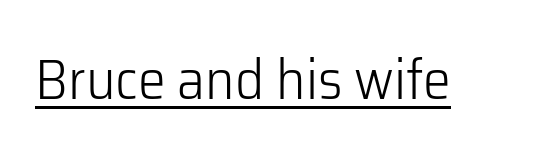
Nothing heavy about these letters — not bold at all. Grotesque or geometric, the face here clearly has no serifs. The lettering holds an erect, upright posture throughout. There is no visible air inserted between adjacent glyphs. The face used here appears with an underline applied.
